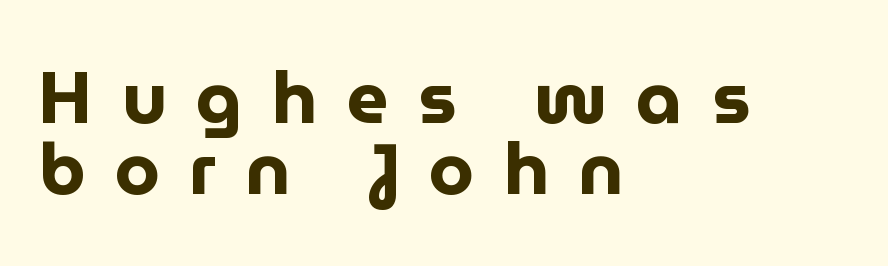
{"serif": "no", "italic": "no", "bold": "yes", "weight": "bold", "width": "normal", "stroke_contrast": "low", "x_height": "medium", "monospaced": "no", "underline": "no", "align": "left", "line_spacing": "tight", "line_spacing_ratio": 0.97, "letter_spacing": "wide", "letter_spacing_em": 0.4, "glyph_px": 73}
